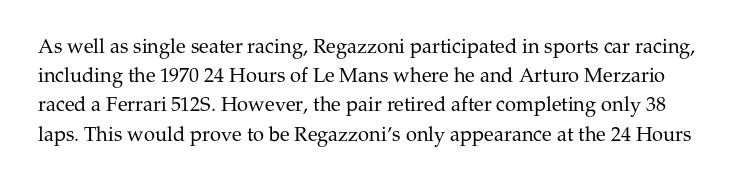
{"italic": "no", "bold": "no", "underline": "no", "line_spacing": "normal", "line_spacing_ratio": 1.46, "letter_spacing": "normal", "letter_spacing_em": 0.0, "glyph_px": 20}
